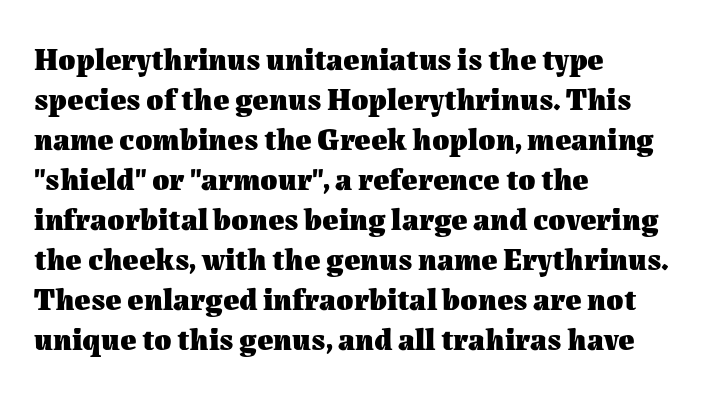
Every character sits straight up, as roman type does. The tracking reads as untouched default to a designer's eye. Weight check: bold — yes, fully. This rendering features lettering with no underline. The rows are spaced the way most documents space them. These lines stack with their left ends in a neat column.
